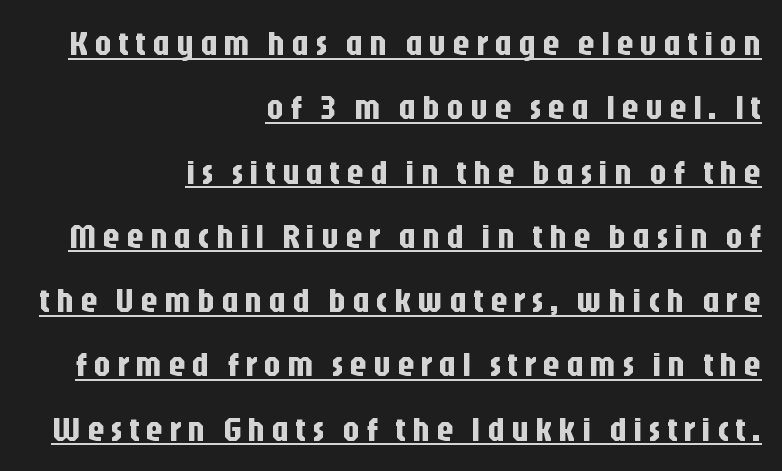
Q: Is the text italic (slanted)? A: No, it is upright.
Q: Is the typeface a serif or a sans-serif typeface? A: Sans-serif.
Q: Is the text underlined? A: Yes.
Q: How is the paragraph aligned? A: Right-aligned.
Q: Width (condensed, normal, or wide)? A: Condensed.
Q: Stroke contrast? A: Low.
Q: x-height? A: Large.
Q: Monospaced? A: No.
